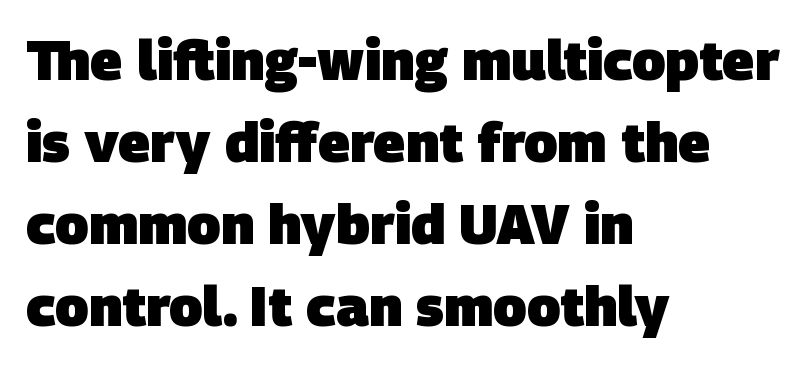
Q: Is the text bold? A: Yes.
Q: Is the typeface a serif or a sans-serif typeface? A: Sans-serif.
Q: Is the text underlined? A: No.
Q: How is the paragraph aligned? A: Left-aligned.
Q: Is the spacing between letters normal or unusually wide? A: Normal.
Q: Is the spacing between lines tight, normal or loose? A: Normal.
Q: Width (condensed, normal, or wide)? A: Normal.
Q: Stroke contrast? A: Low.
Q: x-height? A: Large.
Q: Monospaced? A: No.
